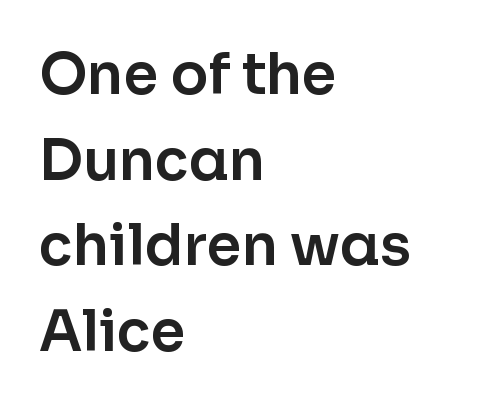
The horizontal fit of the characters is conventional and even. If you measured baseline to baseline, you'd find a middling distance. Notice how the stems are strictly vertical — no italics here. Each letter keeps its own natural width here, so spacing adapts to shape.
